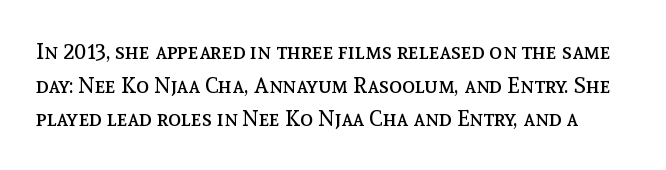
The image shows 22 px text type, upright; set normal line spacing (1.53x), normal letter spacing, not underlined.
